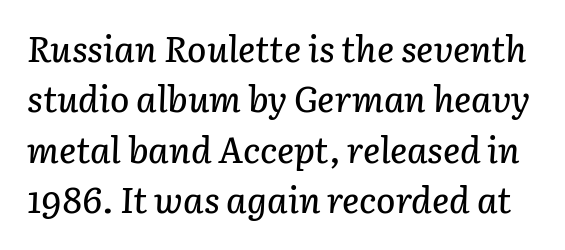
{"italic": "yes", "lean": "right", "slant_degrees": 3, "width": "normal", "stroke_contrast": "low", "x_height": "medium", "monospaced": "no", "underline": "no", "line_spacing": "normal", "line_spacing_ratio": 1.4, "letter_spacing": "normal", "letter_spacing_em": 0.0, "glyph_px": 36}
